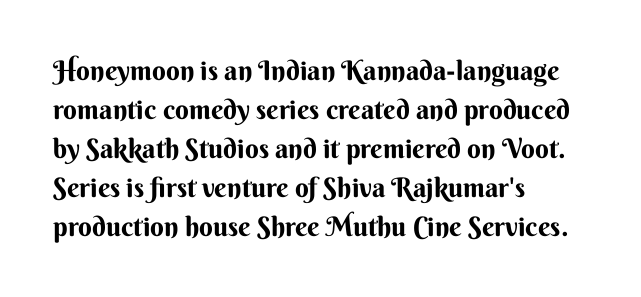
Line starts are locked; line ends wander. On the weight axis this lands at bold, roughly 700. Italic: no, the glyphs are upright roman. Glance below the letters and you will spot only blank space.
